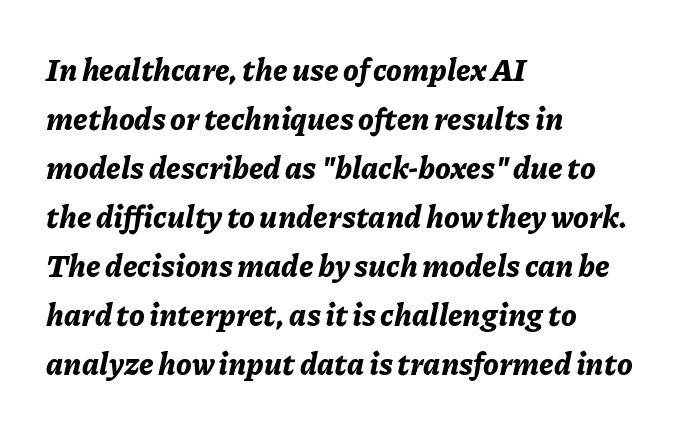
{"italic": "yes", "lean": "right", "slant_degrees": 11, "bold": "yes", "weight": "bold", "width": "normal", "stroke_contrast": "low", "x_height": "medium", "monospaced": "no", "underline": "no", "align": "left", "line_spacing": "normal", "line_spacing_ratio": 1.58, "letter_spacing": "normal", "letter_spacing_em": 0.0, "glyph_px": 31}
